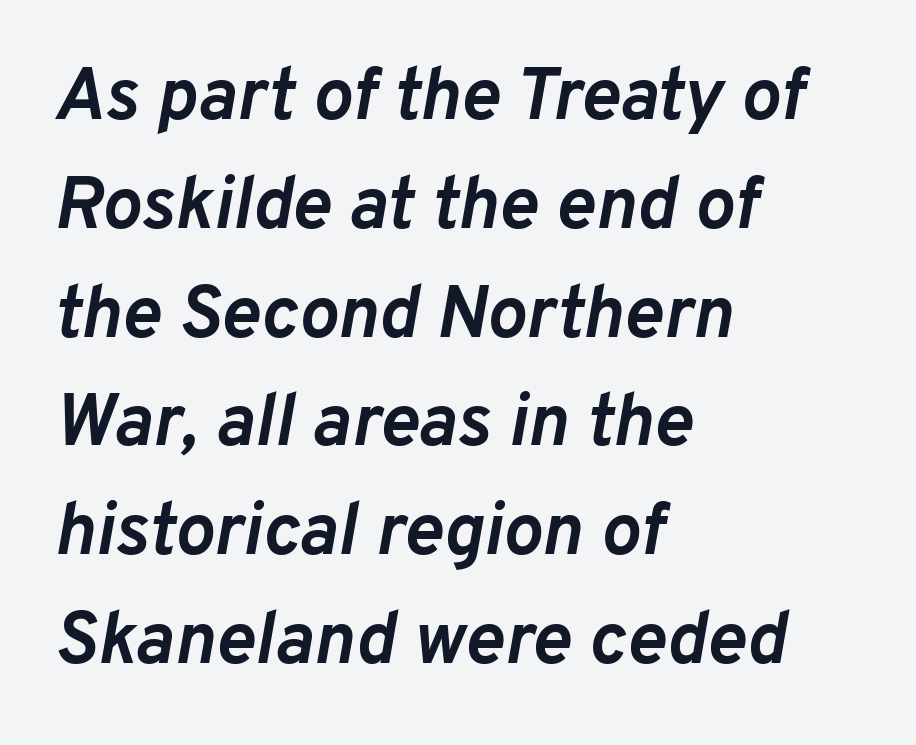
The paragraph has a hard left edge and a soft right edge. The letters sit at their default tracking, neither squeezed nor spread. Honestly, the row spacing looks completely unremarkable. An italicized treatment has been applied to the whole sample.
